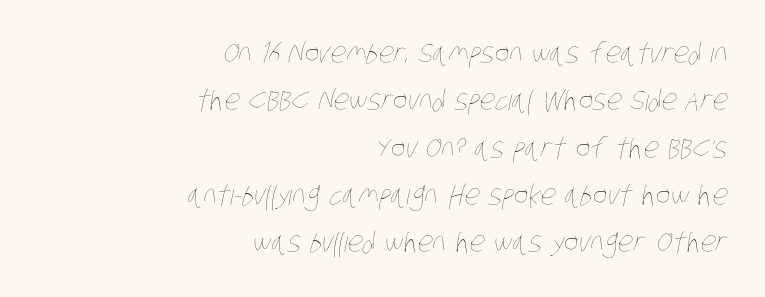
The image shows 28 px thin, condensed type; set right-aligned, normal line spacing (1.69x), normal letter spacing, not underlined; low stroke contrast and a large x-height.
